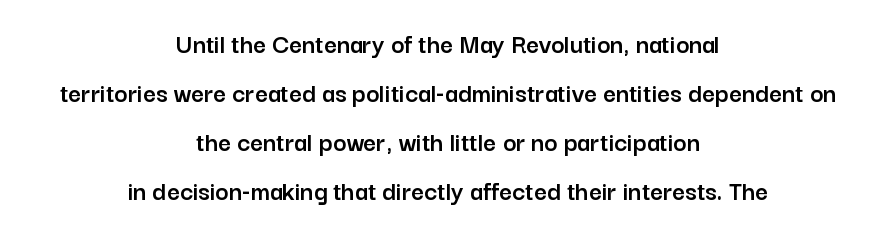
{"serif": "no", "italic": "no", "width": "normal", "stroke_contrast": "low", "x_height": "medium", "monospaced": "no", "underline": "no", "align": "center", "line_spacing_ratio": 1.75, "letter_spacing": "normal", "letter_spacing_em": 0.0, "glyph_px": 28}
